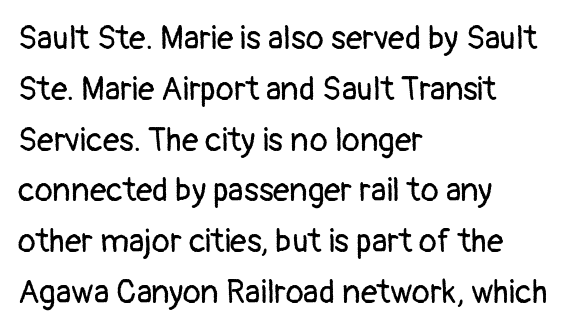
Decoration check: the copy has no underline. Inter-character spacing is left at the font's built-in metrics. A light-to-regular cut is what we see here. Letterform terminals end flat and unadorned throughout the passage. The rendering uses a moderate line-height, typical for paragraphs.
